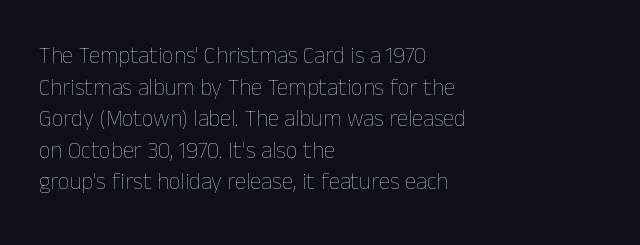
The image shows 23 px text type, upright; set left-aligned, normal line spacing (1.37x), normal letter spacing, not underlined.
